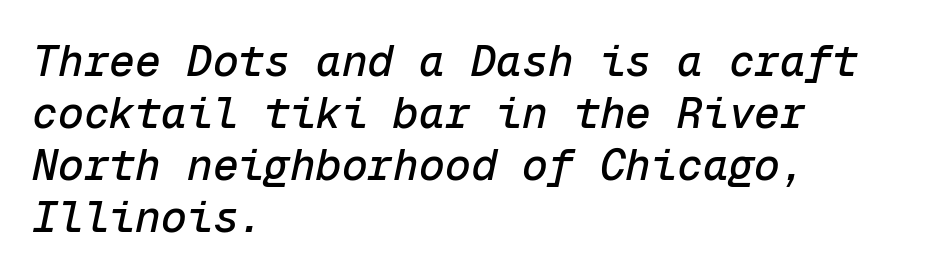
Q: Is the text italic (slanted)? A: Yes, it leans right by about 12 degrees.
Q: Is the text underlined? A: No.
Q: How is the paragraph aligned? A: Left-aligned.
Q: Is the spacing between letters normal or unusually wide? A: Normal.
Q: Width (condensed, normal, or wide)? A: Normal.
Q: Stroke contrast? A: Low.
Q: x-height? A: Medium.
Q: Monospaced? A: Yes.
